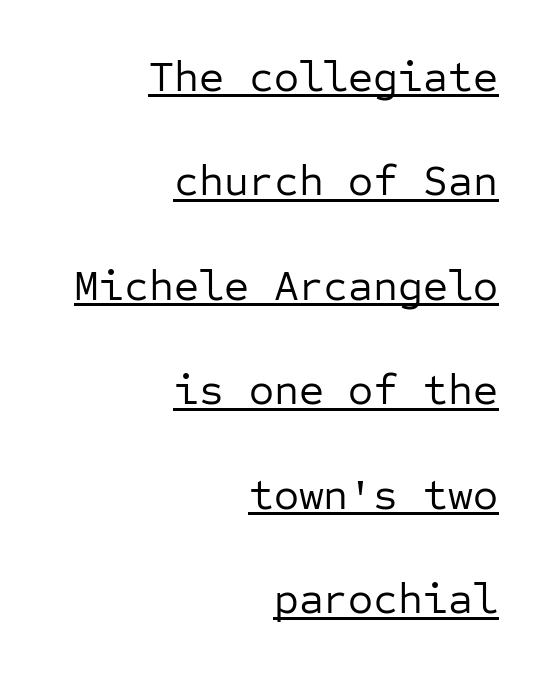
Regarding leading, the lines here are spaced well apart. Italic? Not at all — the glyphs are vertical. These glyphs show unthickened strokes, regular width or finer. This rendering employs a face without finishing strokes, i.e., a sans-serif. One-word summary of the alignment: right. The passage shown is typed in a monospace face where columns stay perfectly aligned.
